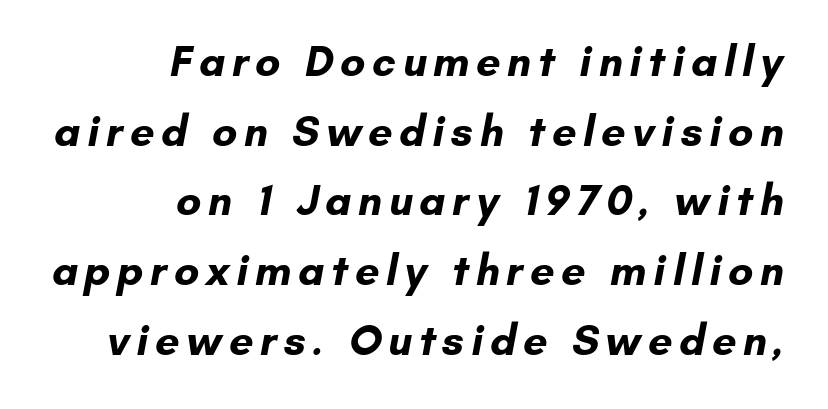
{"serif": "no", "bold": "yes", "weight": "bold", "width": "normal", "stroke_contrast": "low", "x_height": "small", "monospaced": "no", "underline": "no", "align": "right", "line_spacing": "normal", "line_spacing_ratio": 1.62, "glyph_px": 43}
